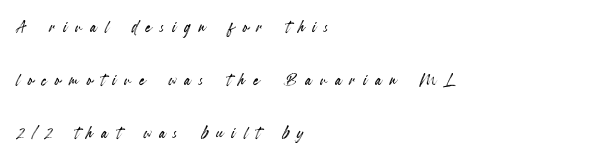
Q: Is the text italic (slanted)? A: Yes.
Q: Is the text underlined? A: No.
Q: How is the paragraph aligned? A: Left-aligned.
Q: Is the spacing between letters normal or unusually wide? A: Unusually wide.
Q: Is the spacing between lines tight, normal or loose? A: Loose.
